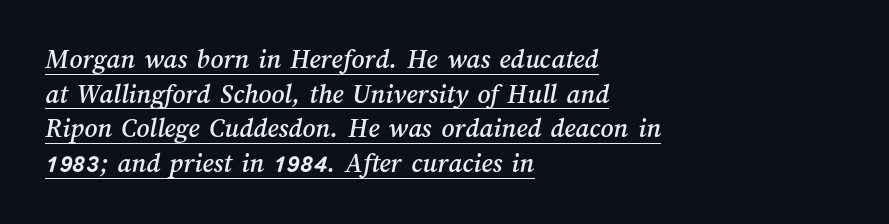
The image shows 28 px text type; set left-aligned, line spacing 1.24x, normal letter spacing, underlined; medium stroke contrast and a medium x-height.
